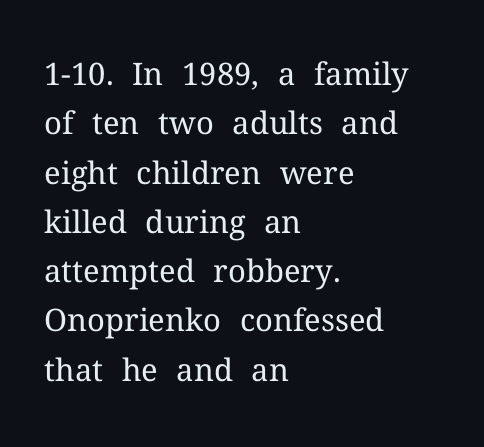
The image shows 31 px regular-weight serif type, upright; set left-aligned, normal line spacing (1.59x), normal letter spacing, not underlined; medium stroke contrast and a medium x-height.
